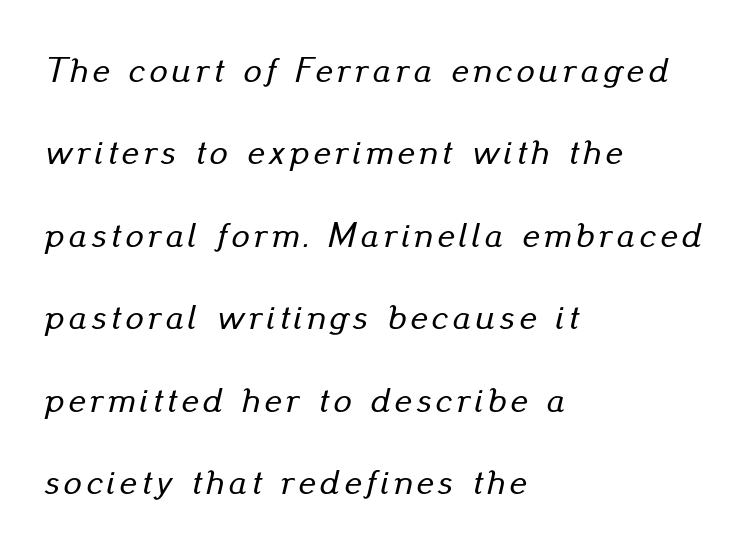
Here the designer chose a conventional face with non-uniform glyph widths. Compared with a centered layout, this one pins lines to the left instead. The space beneath each line is pristine and unruled. The designer dialed line spacing up above the default. The font's italic variant was chosen for this text.
